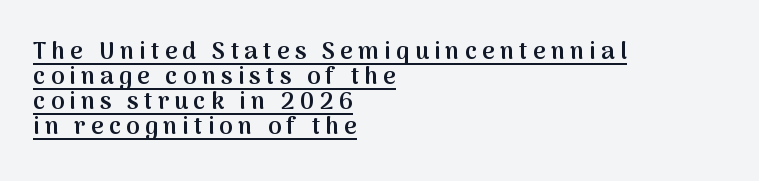
{"italic": "no", "bold": "semi", "underline": "yes", "align": "left", "line_spacing": "tight", "line_spacing_ratio": 1.04, "letter_spacing": "wide", "letter_spacing_em": 0.22, "glyph_px": 24}
